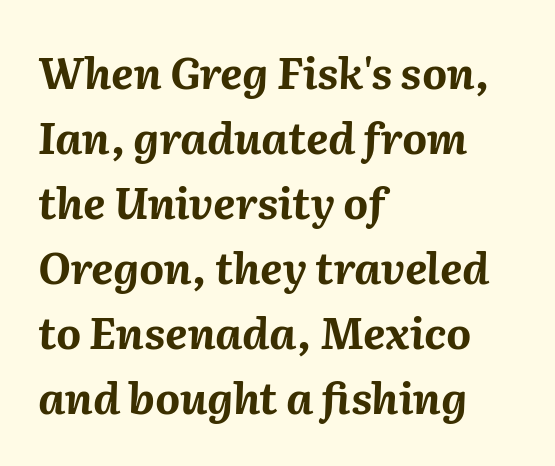
The strip under each line holds only bare page. All the whitespace from short lines collects on the right. This is oblique type, the kind used for emphasis or titles. The rendering keeps characters at their native spacing. Students, observe: this is what conventionally led text looks like. Heavy, bold letterforms.
